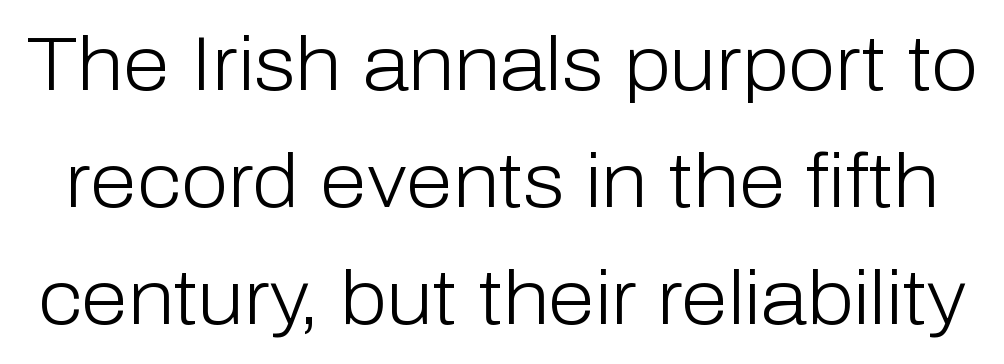
{"serif": "no", "italic": "no", "bold": "no", "weight": "light", "width": "normal", "stroke_contrast": "low", "x_height": "medium", "monospaced": "no", "underline": "no", "line_spacing": "normal", "line_spacing_ratio": 1.54, "letter_spacing": "normal", "letter_spacing_em": 0.0, "glyph_px": 76}
